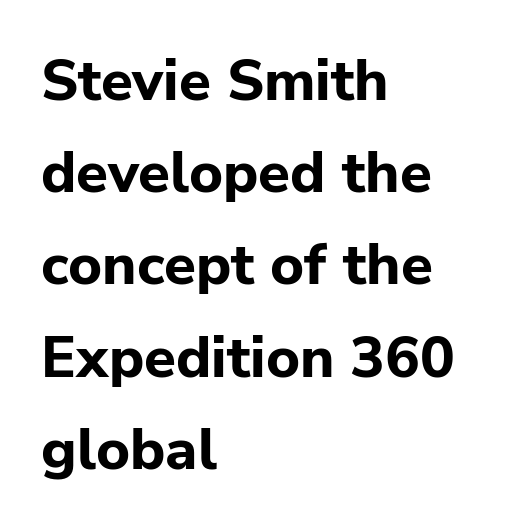
Q: Is the text bold? A: Yes.
Q: Is the text italic (slanted)? A: No, it is upright.
Q: Is the typeface a serif or a sans-serif typeface? A: Sans-serif.
Q: Is the text underlined? A: No.
Q: How is the paragraph aligned? A: Left-aligned.
Q: Is the spacing between letters normal or unusually wide? A: Normal.
Q: Is the spacing between lines tight, normal or loose? A: Normal.
Q: Width (condensed, normal, or wide)? A: Normal.
Q: Stroke contrast? A: Low.
Q: x-height? A: Medium.
Q: Monospaced? A: No.
